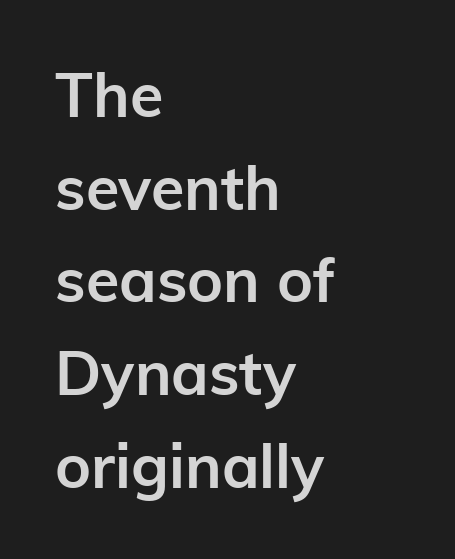
The image shows 61 px semibold sans-serif type, upright; set left-aligned, normal line spacing (1.52x), normal letter spacing, not underlined; low stroke contrast and a medium x-height.
